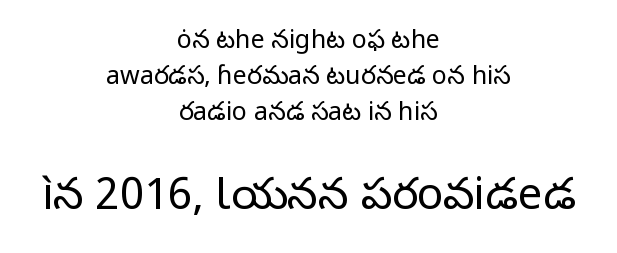
The image shows 44 px regular-weight sans-serif type, upright; set centered, normal line spacing (1.44x), normal letter spacing, not underlined; the second (bottom) block is 1.76x larger; low stroke contrast and a medium x-height.
